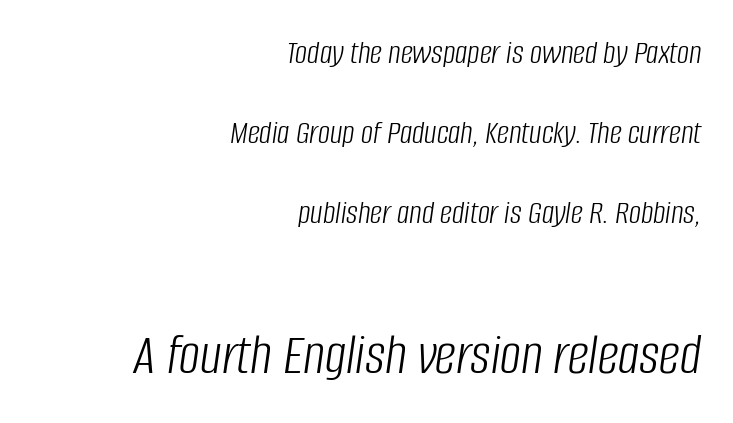
{"italic": "yes", "lean": "right", "slant_degrees": 8, "bold": "no", "weight": "light", "width": "condensed", "stroke_contrast": "low", "x_height": "large", "monospaced": "no", "underline": "no", "align": "right", "line_spacing": "loose", "line_spacing_ratio": 2.35, "letter_spacing": "normal", "letter_spacing_em": 0.0, "larger_block": "second", "size_ratio": 1.74, "glyph_px": 59}
